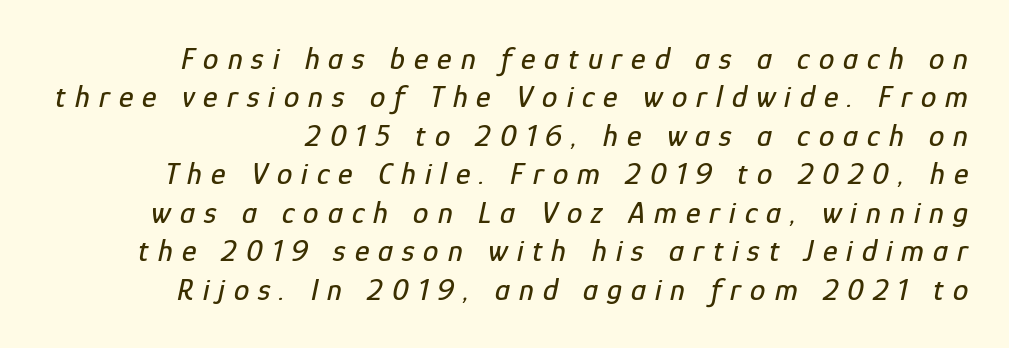
Proportional: the letters do not fall into vertical columns. These lines were composed using italics. Each row of text sits above clean, open space. Each word looks stretched out because of the extra space between its letters.
